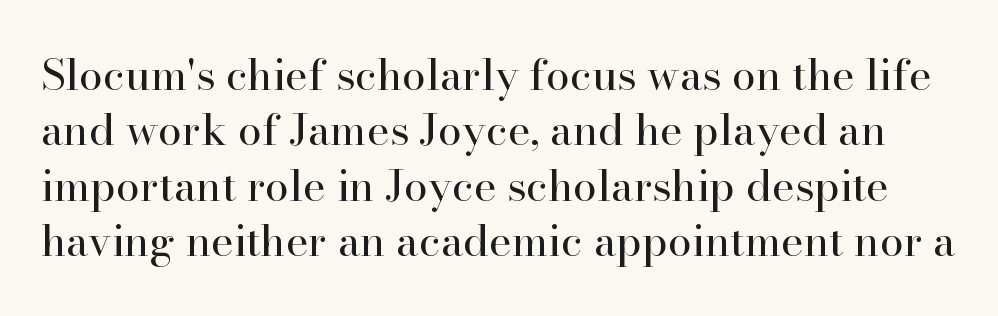
Glance below the letters and you will spot only blank space. The block of text has a typical density, with ordinary space between rows. Heft: none added — not bold. Ascenders rise straight up at ninety degrees. The passage shown is typed in a proportional face where columns would drift. The letters carry serifs — small finishing strokes at the ends of their stems.
